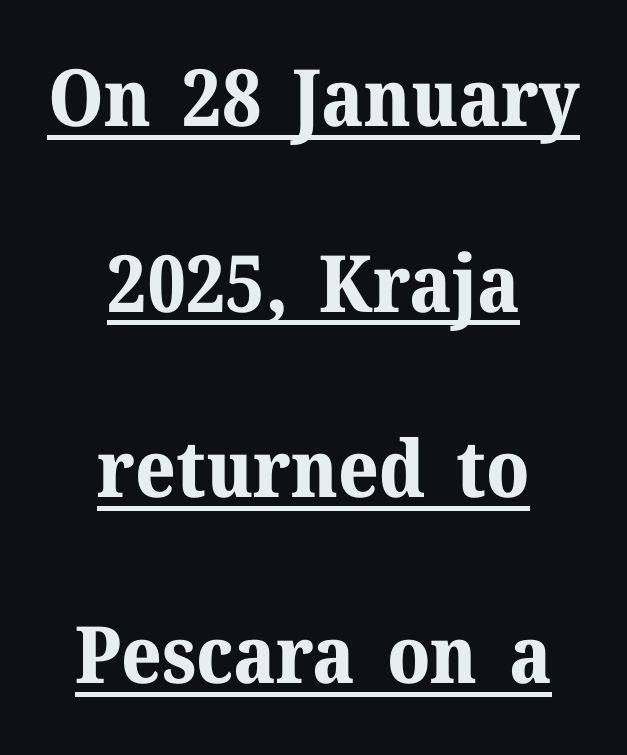
{"serif": "yes", "italic": "no", "bold": "yes", "weight": "bold", "width": "normal", "stroke_contrast": "medium", "x_height": "medium", "monospaced": "no", "underline": "yes", "align": "center", "line_spacing": "loose", "line_spacing_ratio": 2.35, "letter_spacing": "normal", "letter_spacing_em": 0.0, "glyph_px": 79}
